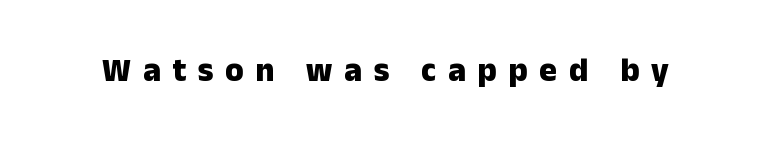
Honestly, there is no underline to notice here at all. Caption: expanded tracking, letters set apart. A sans-serif font was chosen for this passage. Upright lettering throughout. These lines carry a lot of weight — the face is fully bold. Varying glyph widths throughout — classic text-font behaviour.
